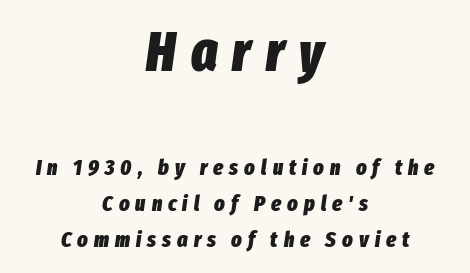
Does extra space separate the letters? Yes, quite a lot of it. Reading down the block, each line starts at a different indent, mirrored at its end. Clear beneath every line of the passage. A typesetter would call this proportional, since set widths differ per character.
